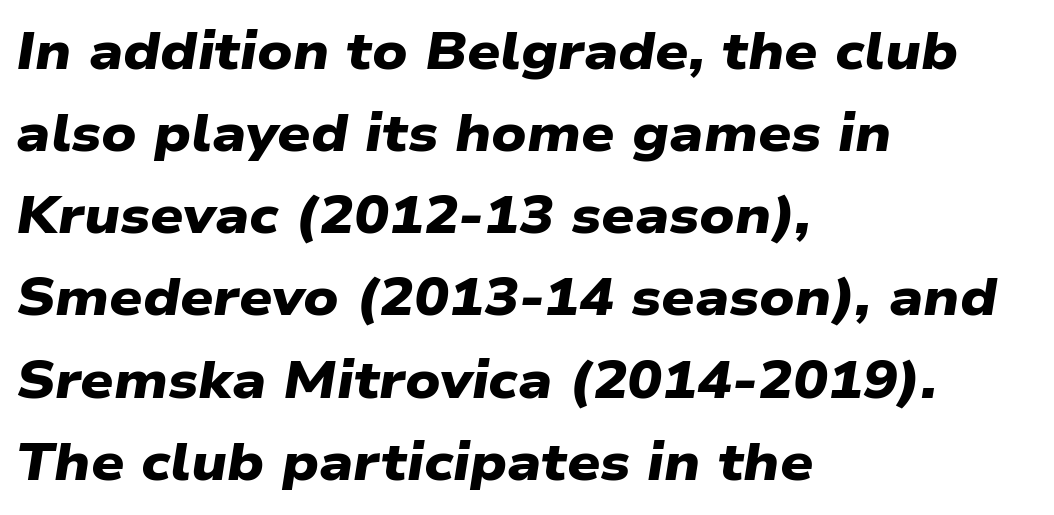
Left-aligned paragraph, ragged on the right. Each letter keeps its own natural width here, so spacing adapts to shape. The characters look thick and weighty, a clear bold. Observe the ordinary spacing: letters are neighbours, not strangers.
